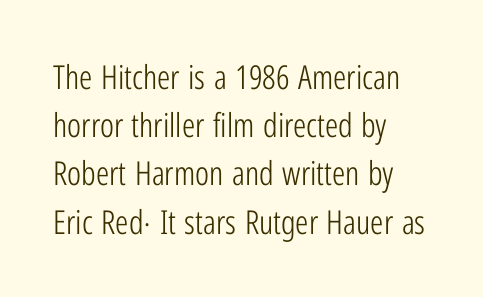
The typeface chosen for these lines omits serifs. Every stem runs plumb, perpendicular to the baseline. Which margin do the lines hug? The left one — the right edge is uneven. Underlining? Definitely not there. Summary of weight: not heavy and not bold.
